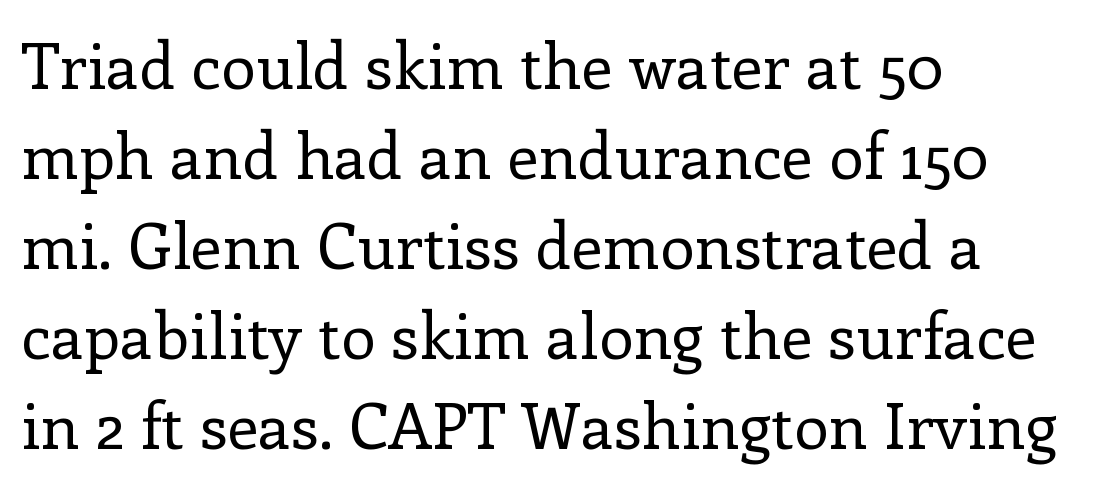
The characters are drawn with everyday or finer stroke widths. All the whitespace from short lines collects on the right. The type sits square on the baseline with zero lean. Rule under the text: the space is simply empty.
